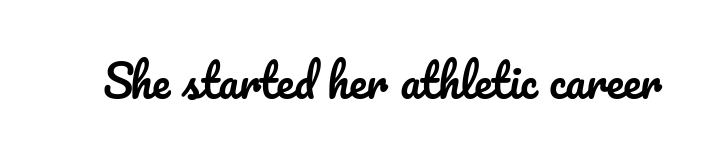
{"width": "normal", "stroke_contrast": "low", "x_height": "small", "monospaced": "no", "underline": "no", "letter_spacing": "normal", "letter_spacing_em": 0.0, "glyph_px": 44}
